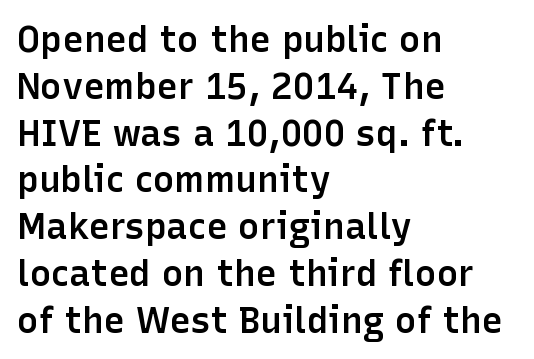
{"serif": "no", "italic": "no", "bold": "semi", "weight": "semibold", "width": "normal", "stroke_contrast": "low", "x_height": "medium", "monospaced": "no", "underline": "no", "align": "left", "line_spacing": "normal", "line_spacing_ratio": 1.3, "letter_spacing": "normal", "letter_spacing_em": 0.0, "glyph_px": 36}
